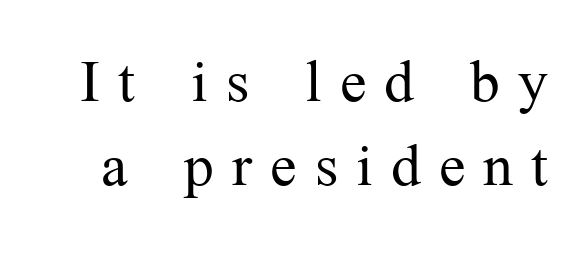
Q: Is the text bold? A: No.
Q: Is the text italic (slanted)? A: No, it is upright.
Q: Is the typeface a serif or a sans-serif typeface? A: Serif.
Q: Is the text underlined? A: No.
Q: Is the spacing between letters normal or unusually wide? A: Unusually wide.
Q: Is the spacing between lines tight, normal or loose? A: Tight.
Q: Width (condensed, normal, or wide)? A: Normal.
Q: Stroke contrast? A: Medium.
Q: x-height? A: Medium.
Q: Monospaced? A: No.
